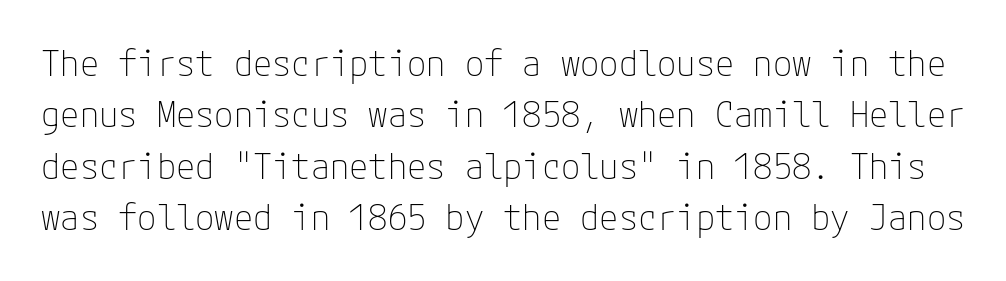
A roman cut, with each character standing at attention. The cut favours lightness, reaching ordinary text weight at its darkest. The specimen omits any rule beneath the text block's lines. This sample uses plain, unmodified letter spacing. The text was rendered using a sans face with plain stroke endings.
